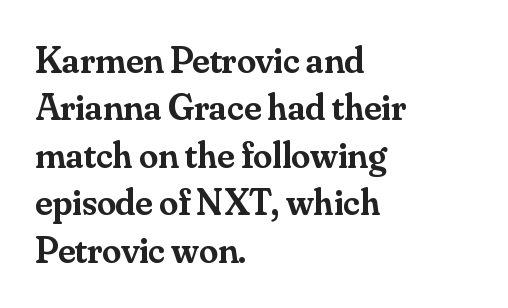
The image shows 38 px semibold serif type, upright; set left-aligned, normal line spacing (1.25x), normal letter spacing, not underlined; medium stroke contrast and a small x-height.
